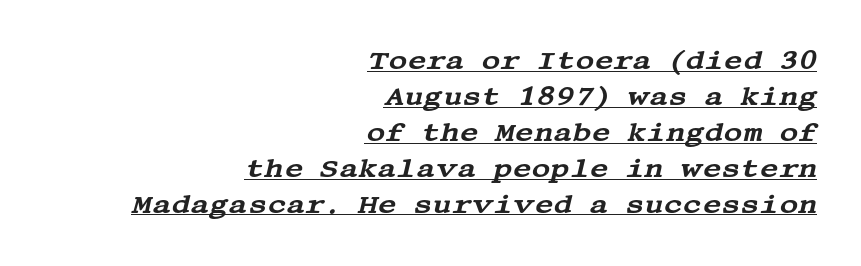
The image shows 26 px text type, italic (leaning right); set right-aligned, normal line spacing (1.38x), normal letter spacing, underlined.
